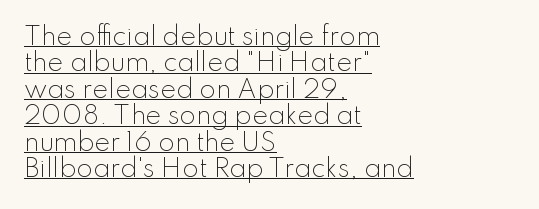
Q: Is the text bold? A: No.
Q: Is the text italic (slanted)? A: No, it is upright.
Q: Is the text underlined? A: Yes.
Q: How is the paragraph aligned? A: Left-aligned.
Q: Is the spacing between letters normal or unusually wide? A: Normal.
Q: Is the spacing between lines tight, normal or loose? A: Tight.
